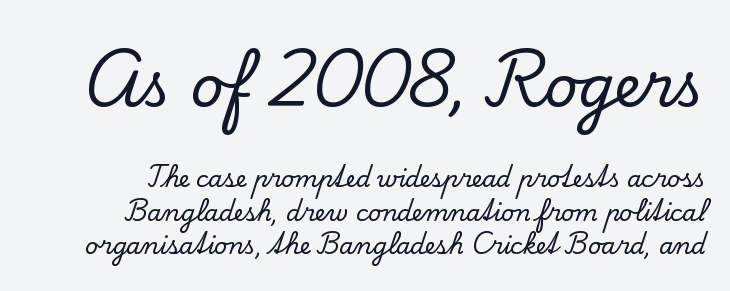
The image shows 58 px serif type; set normal line spacing (1.45x), normal letter spacing, not underlined; the first (top) block is 2.52x larger; low stroke contrast and a small x-height.
